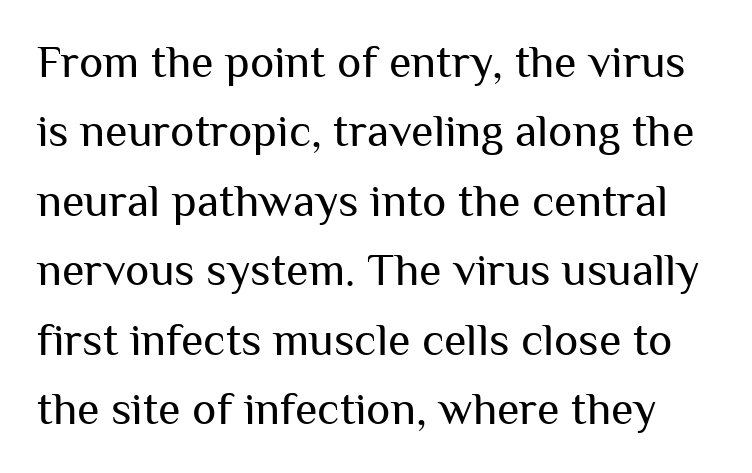
Q: Is the text bold? A: No.
Q: Is the text italic (slanted)? A: No, it is upright.
Q: Is the typeface a serif or a sans-serif typeface? A: Sans-serif.
Q: Is the text underlined? A: No.
Q: Is the spacing between letters normal or unusually wide? A: Normal.
Q: Is the spacing between lines tight, normal or loose? A: Normal.
Q: Width (condensed, normal, or wide)? A: Normal.
Q: Stroke contrast? A: Medium.
Q: x-height? A: Medium.
Q: Monospaced? A: No.
